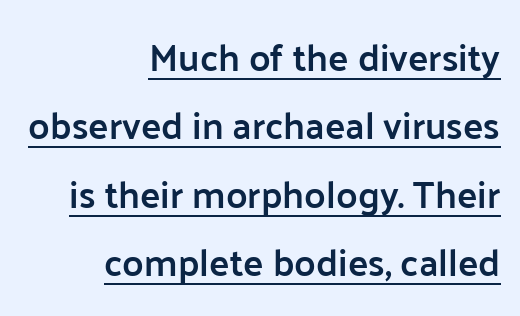
The image shows 38 px semibold sans-serif type, upright; set right-aligned, line spacing 1.8x, normal letter spacing, underlined; low stroke contrast and a medium x-height.
